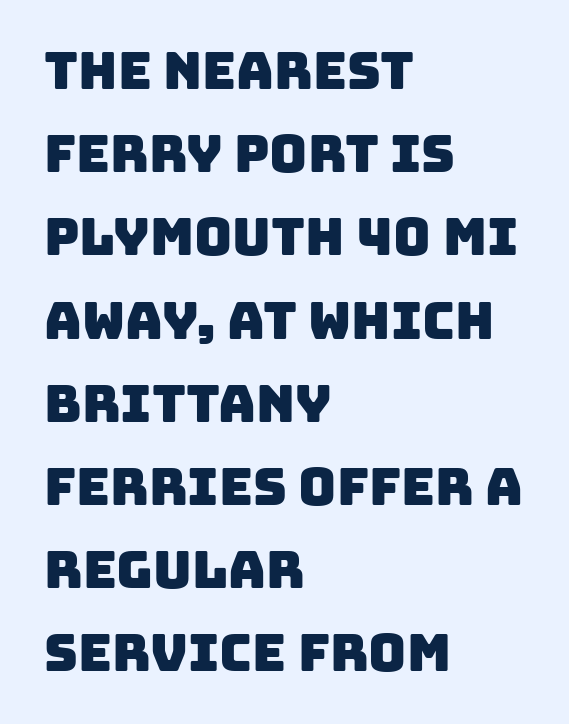
The image shows 52 px sans-serif type; set left-aligned, normal line spacing (1.6x), normal letter spacing, not underlined; low stroke contrast and a large x-height.
